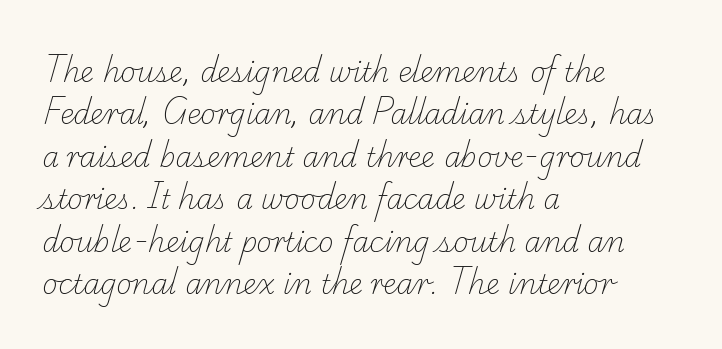
Q: Is the text bold? A: No.
Q: Is the text underlined? A: No.
Q: How is the paragraph aligned? A: Left-aligned.
Q: Is the spacing between letters normal or unusually wide? A: Normal.
Q: Is the spacing between lines tight, normal or loose? A: Normal.
